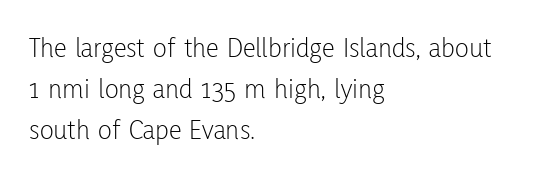
The horizontal fit of the characters is conventional and even. The letters stand upright; this is a roman face. This reads as an unemphasized weight, regular at the heaviest. In terms of letterform style, serifs are entirely absent. Reading down the block, your eye returns to a fixed left position each line.
